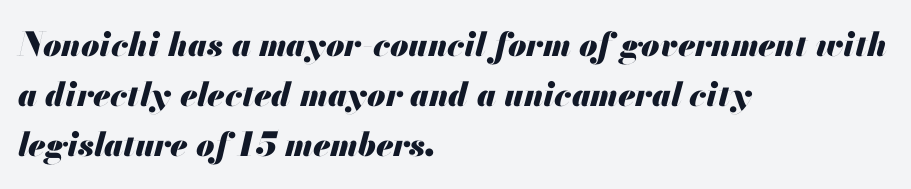
If you drew a ruler down the left edge, every line would touch it. The glyphs are unaccompanied by any horizontal stroke below them. How would I describe the line gaps? Plain and ordinary. The axis of the letterforms is tilted away from vertical. Stroke thickness is high; the sample reads as a true bold.
